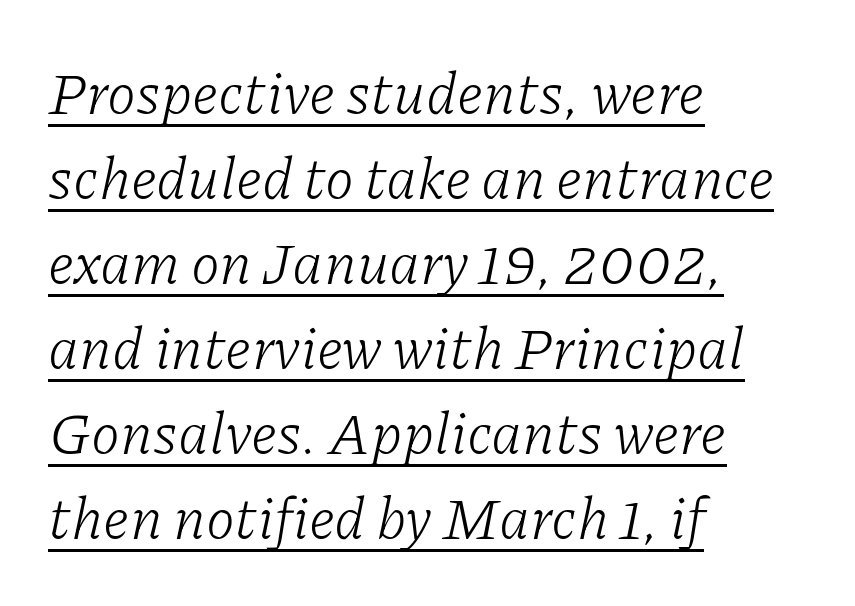
Stroke mass is kept to a normal reading level or below. This is underlined copy, the kind a proofreader might mark for attention. Normally led — the rows are evenly, conventionally spaced. Default kerning and tracking; the words read as compact shapes. Varying glyph widths throughout — classic text-font behaviour.
